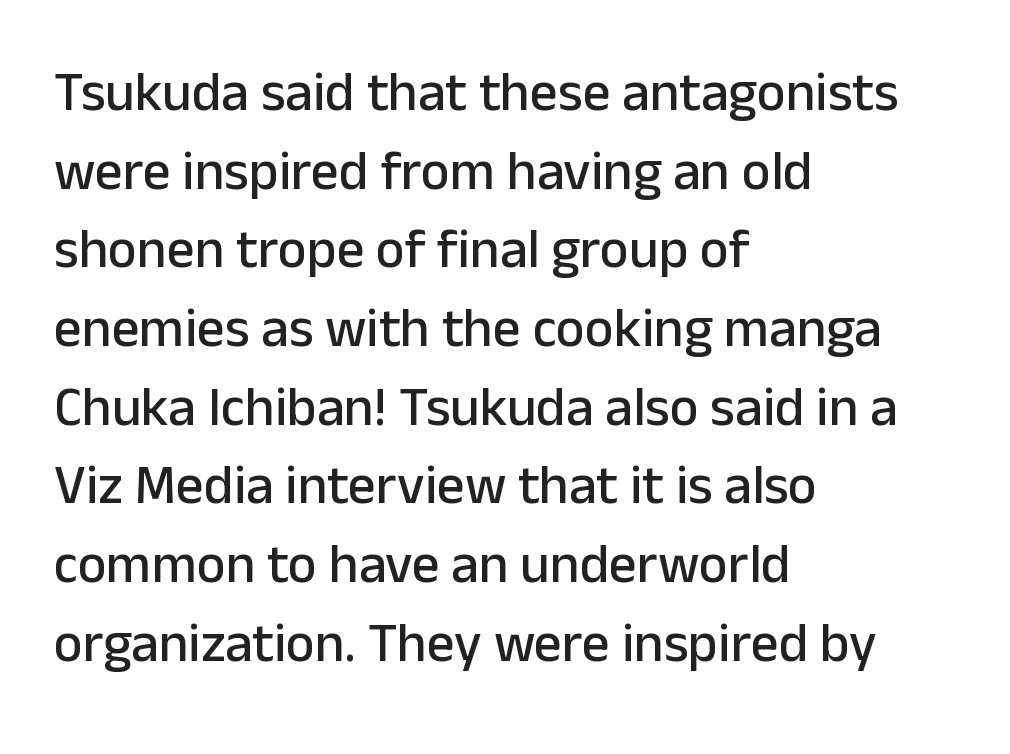
Proportional: the letters do not fall into vertical columns. The face used here is a sans, in the tradition of grotesques and geometrics. Rule under the text: the space is simply empty. Horizontal bands of white between lines are of average thickness. Characters remain perfectly vertical along every line.
